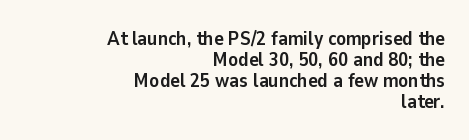
The image shows 20 px bold type, upright; set right-aligned, tight line spacing (1.05x), normal letter spacing, not underlined.
